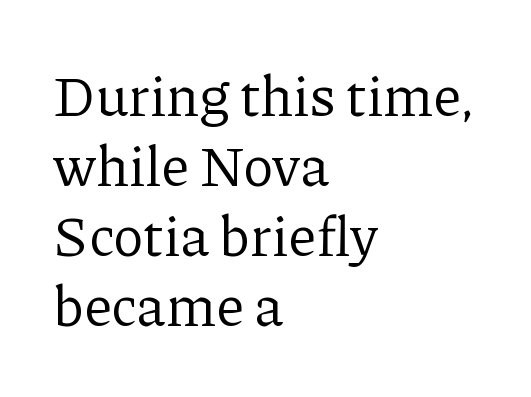
{"serif": "yes", "italic": "no", "bold": "no", "weight": "regular", "width": "normal", "stroke_contrast": "low", "x_height": "medium", "monospaced": "no", "underline": "no", "align": "left", "line_spacing": "normal", "line_spacing_ratio": 1.25, "letter_spacing": "normal", "letter_spacing_em": 0.0, "glyph_px": 56}
